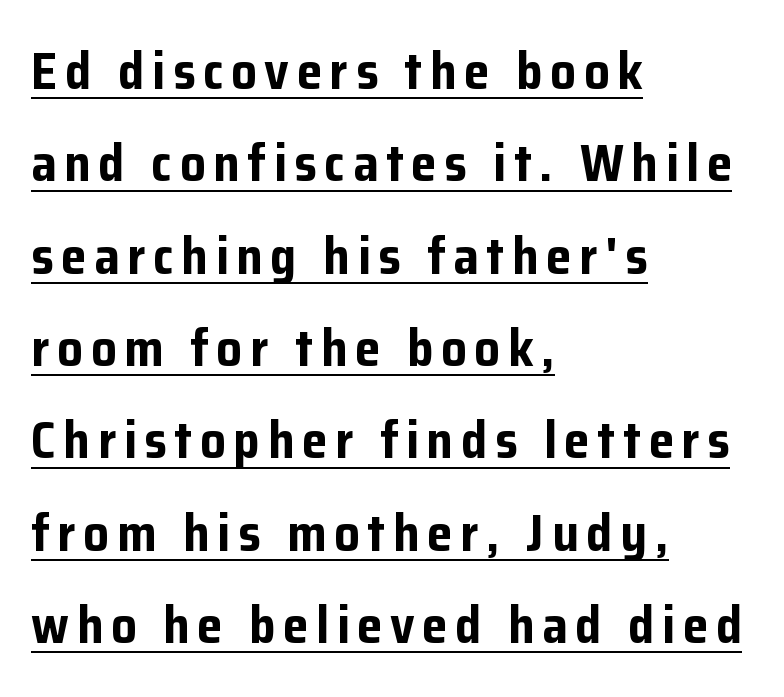
The image shows 51 px bold sans-serif type, upright; set left-aligned, line spacing 1.81x, underlined; low stroke contrast and a medium x-height.
